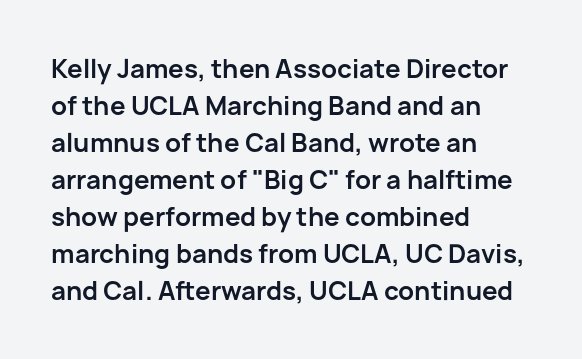
The image shows 25 px bold type, upright; set left-aligned, normal line spacing (1.48x), normal letter spacing, not underlined.
